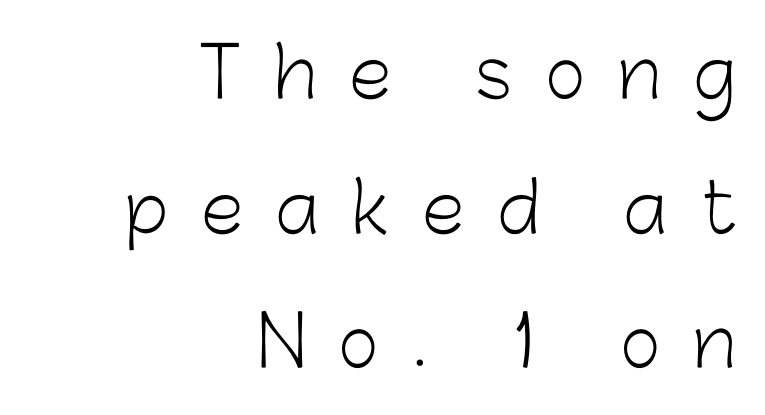
The image shows 69 px light sans-serif type, upright; set right-aligned, loose line spacing (1.95x), unusually wide letter spacing (+0.48 em), not underlined; low stroke contrast and a medium x-height.
